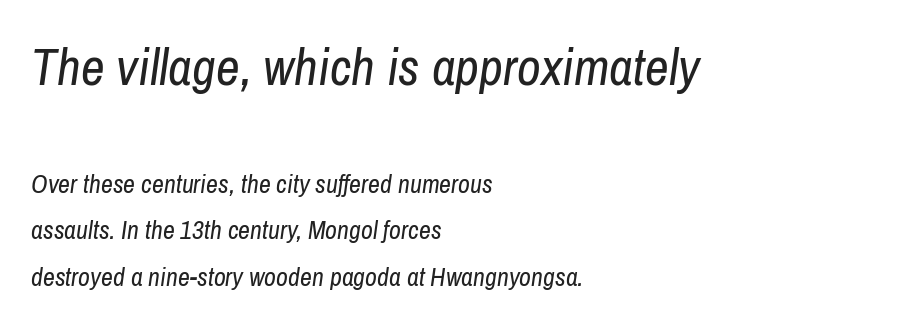
Q: Is the text bold? A: No.
Q: Is the text italic (slanted)? A: Yes, it leans right by about 8 degrees.
Q: Is the text underlined? A: No.
Q: How is the paragraph aligned? A: Left-aligned.
Q: Is the spacing between letters normal or unusually wide? A: Normal.
Q: Which block of text is set in a larger size, the first (top) or the second (bottom)? A: The first (top) one.
Q: Width (condensed, normal, or wide)? A: Condensed.
Q: Stroke contrast? A: Low.
Q: x-height? A: Medium.
Q: Monospaced? A: No.
